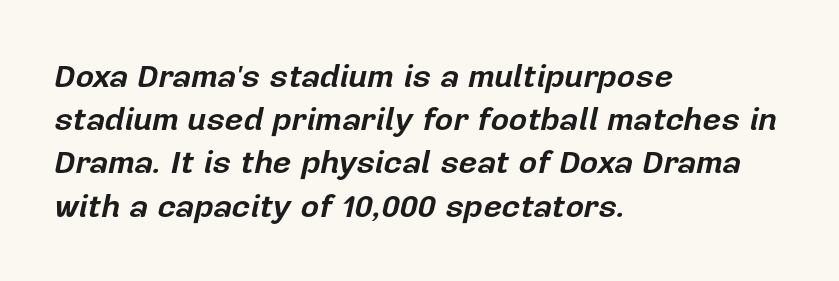
These words are printed bold, with thick strokes throughout. Underline: absent. The passage shown leans; its letterforms are oblique. No extra tracking has been applied to these lines. Proportional: the letters do not fall into vertical columns. One glance says typical: line gaps are just what's usual.
